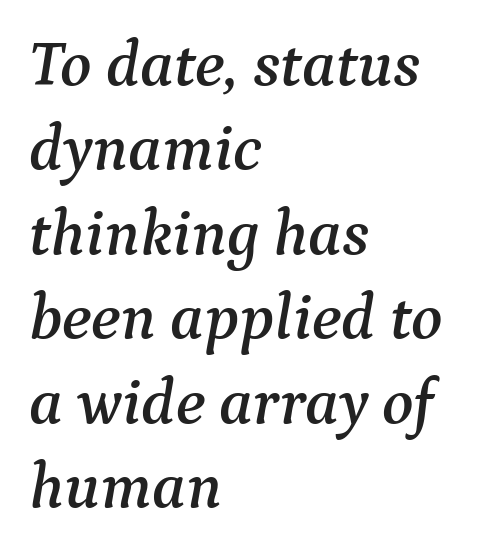
Q: Is the text italic (slanted)? A: Yes, it leans right by about 9 degrees.
Q: Is the typeface a serif or a sans-serif typeface? A: Serif.
Q: Is the text underlined? A: No.
Q: How is the paragraph aligned? A: Left-aligned.
Q: Is the spacing between letters normal or unusually wide? A: Normal.
Q: Is the spacing between lines tight, normal or loose? A: Normal.
Q: Width (condensed, normal, or wide)? A: Normal.
Q: Stroke contrast? A: Medium.
Q: x-height? A: Medium.
Q: Monospaced? A: No.
